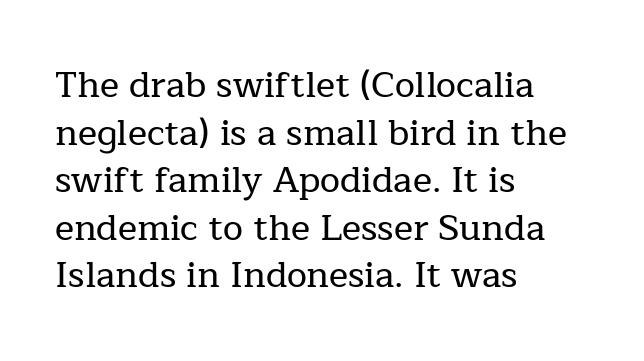
{"serif": "yes", "italic": "no", "width": "normal", "stroke_contrast": "low", "x_height": "medium", "monospaced": "no", "underline": "no", "align": "left", "line_spacing": "normal", "line_spacing_ratio": 1.32, "letter_spacing": "normal", "letter_spacing_em": 0.0, "glyph_px": 36}
